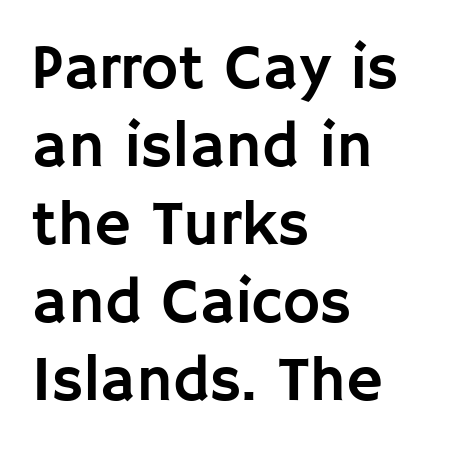
The image shows 63 px sans-serif type, upright; set left-aligned, line spacing 1.24x, normal letter spacing, not underlined; low stroke contrast and a large x-height.
